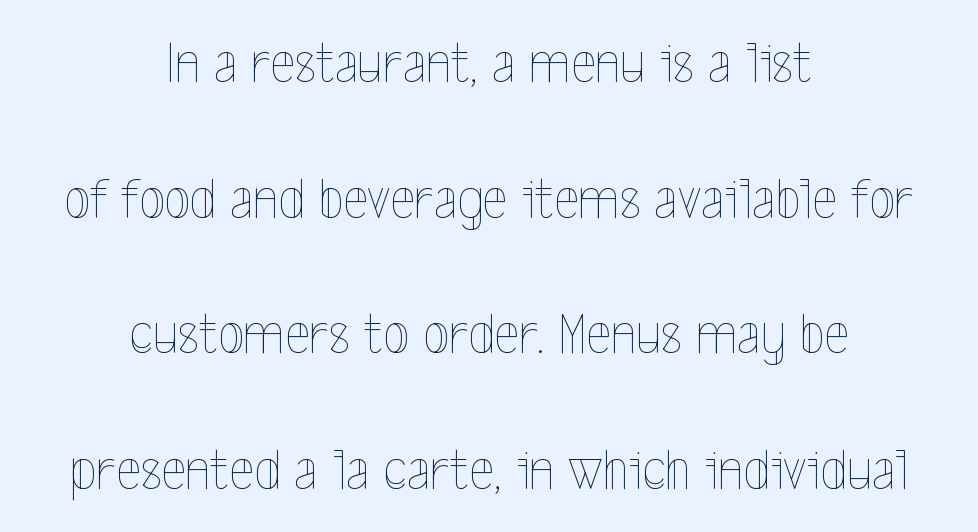
Q: Is the text bold? A: No.
Q: Is the text italic (slanted)? A: No, it is upright.
Q: Is the text underlined? A: No.
Q: How is the paragraph aligned? A: Centered.
Q: Is the spacing between letters normal or unusually wide? A: Normal.
Q: Is the spacing between lines tight, normal or loose? A: Loose.
Q: Width (condensed, normal, or wide)? A: Condensed.
Q: x-height? A: Medium.
Q: Monospaced? A: No.
